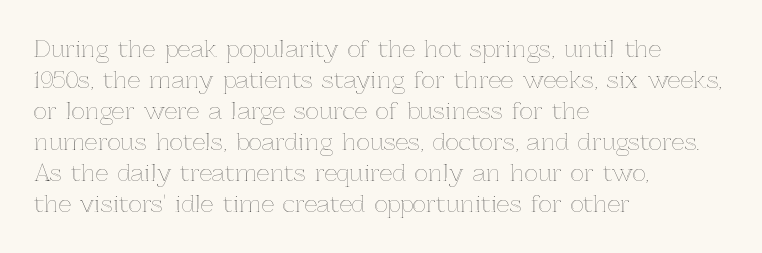
The designer left line spacing at the default. Glance below the letters and you will spot only blank space. The letters sit at their default tracking, neither squeezed nor spread. If you drew a line through each stem, it would be perfectly vertical. The compositor pushed each line to the left boundary.
